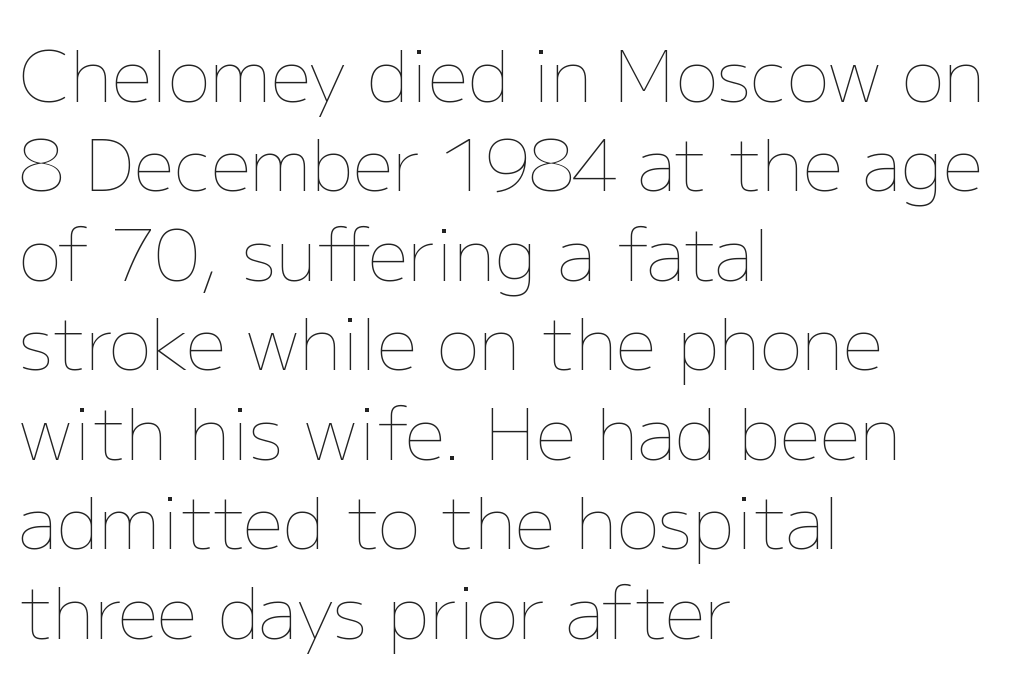
{"italic": "no", "bold": "no", "weight": "thin", "width": "normal", "stroke_contrast": "low", "x_height": "medium", "monospaced": "no", "underline": "no", "align": "left", "line_spacing": "normal", "line_spacing_ratio": 1.26, "letter_spacing": "normal", "letter_spacing_em": 0.0, "glyph_px": 71}
